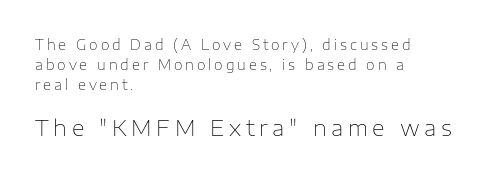
The image shows 22 px text type, upright; set left-aligned, normal line spacing (1.43x), unusually wide letter spacing (+0.21 em), not underlined; the second (bottom) block is 1.57x larger.
